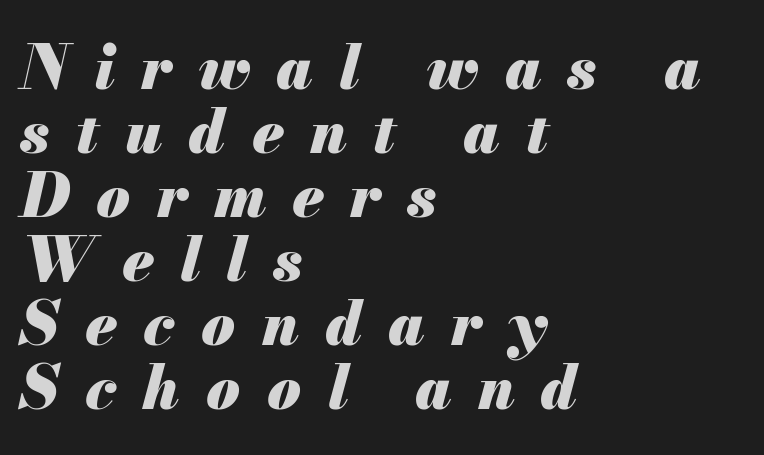
A clean baseline with only descenders dipping below it. As a designer I'd log this as weight 700, bold. The lines are packed closely together with very little leading. These lines stack with their left ends in a neat column.
